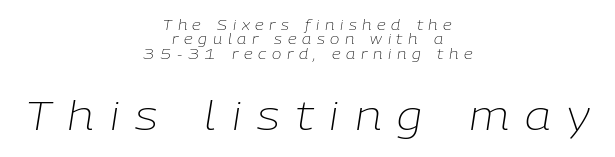
{"italic": "yes", "lean": "right", "slant_degrees": 9, "bold": "no", "weight": "light", "width": "normal", "stroke_contrast": "low", "x_height": "medium", "monospaced": "no", "underline": "no", "align": "center", "line_spacing": "tight", "line_spacing_ratio": 1.03, "letter_spacing": "wide", "letter_spacing_em": 0.4, "larger_block": "second", "size_ratio": 2.86, "glyph_px": 40}
